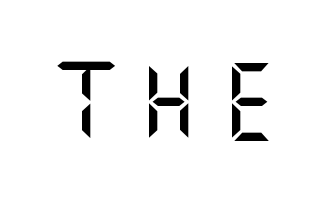
The image shows 77 px sans-serif type, upright; set unusually wide letter spacing (+0.27 em), not underlined; medium stroke contrast and a large x-height.
